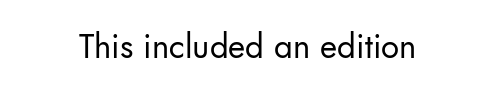
Q: Is the text bold? A: No.
Q: Is the text italic (slanted)? A: No, it is upright.
Q: Is the typeface a serif or a sans-serif typeface? A: Sans-serif.
Q: Is the text underlined? A: No.
Q: How is the paragraph aligned? A: Centered.
Q: Is the spacing between letters normal or unusually wide? A: Normal.
Q: Width (condensed, normal, or wide)? A: Normal.
Q: Stroke contrast? A: Low.
Q: x-height? A: Small.
Q: Monospaced? A: No.
